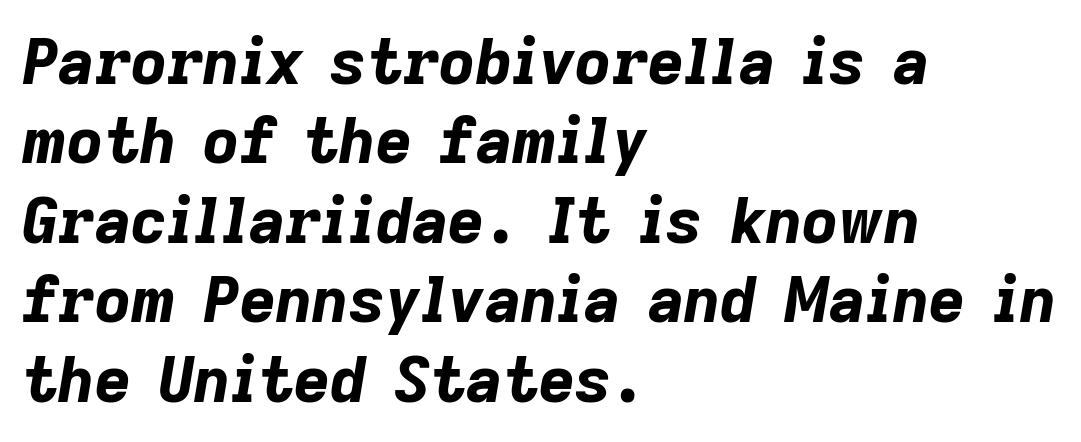
{"italic": "yes", "lean": "right", "slant_degrees": 9, "bold": "yes", "weight": "bold", "width": "normal", "stroke_contrast": "low", "x_height": "medium", "monospaced": "no", "underline": "no", "align": "left", "line_spacing": "normal", "line_spacing_ratio": 1.26, "letter_spacing": "normal", "letter_spacing_em": 0.0, "glyph_px": 63}
